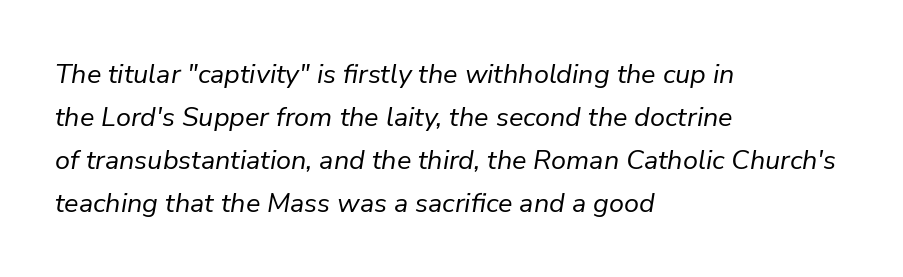
{"italic": "yes", "lean": "right", "slant_degrees": 9, "bold": "no", "underline": "no", "align": "left", "line_spacing": "normal", "line_spacing_ratio": 1.59, "letter_spacing": "normal", "letter_spacing_em": 0.0, "glyph_px": 27}
